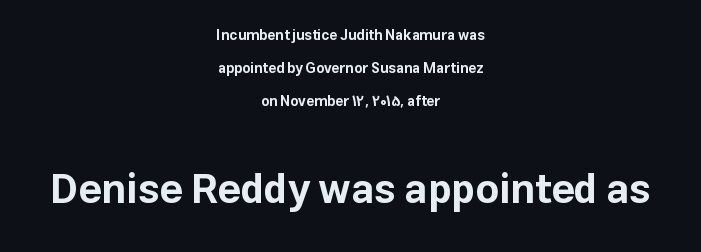
{"serif": "no", "italic": "no", "bold": "yes", "weight": "bold", "width": "normal", "stroke_contrast": "low", "x_height": "medium", "monospaced": "no", "underline": "no", "align": "center", "line_spacing": "loose", "line_spacing_ratio": 2.35, "letter_spacing": "normal", "letter_spacing_em": 0.0, "larger_block": "second", "size_ratio": 2.93, "glyph_px": 41}
